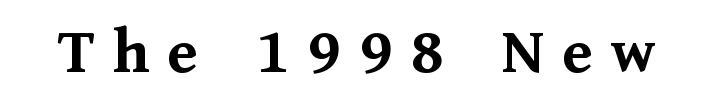
{"serif": "yes", "italic": "no", "bold": "yes", "weight": "semibold", "width": "normal", "stroke_contrast": "medium", "x_height": "medium", "monospaced": "no", "underline": "no", "letter_spacing": "wide", "letter_spacing_em": 0.27, "glyph_px": 66}
